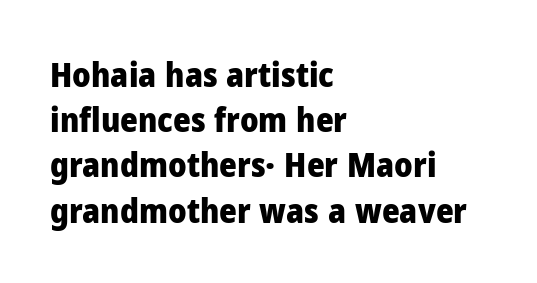
The image shows 34 px heavy sans-serif type, upright; set left-aligned, normal line spacing (1.33x), normal letter spacing, not underlined; low stroke contrast and a medium x-height.
